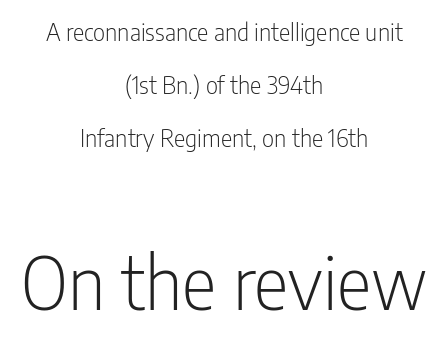
Q: Is the text bold? A: No.
Q: Is the text italic (slanted)? A: No, it is upright.
Q: Is the typeface a serif or a sans-serif typeface? A: Sans-serif.
Q: Is the text underlined? A: No.
Q: How is the paragraph aligned? A: Centered.
Q: Is the spacing between letters normal or unusually wide? A: Normal.
Q: Is the spacing between lines tight, normal or loose? A: Loose.
Q: Which block of text is set in a larger size, the first (top) or the second (bottom)? A: The second (bottom) one.
Q: Width (condensed, normal, or wide)? A: Condensed.
Q: Stroke contrast? A: Low.
Q: x-height? A: Medium.
Q: Monospaced? A: No.
